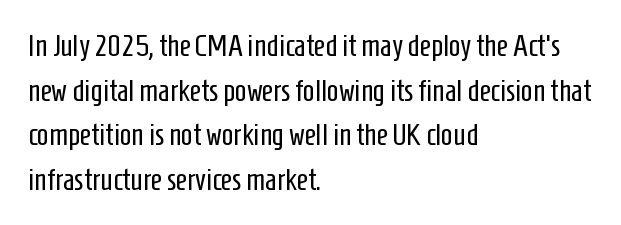
The image shows 31 px regular-weight, condensed sans-serif type, upright; set left-aligned, normal line spacing (1.44x), normal letter spacing, not underlined; low stroke contrast and a medium x-height.
